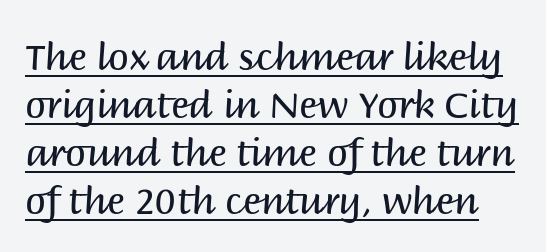
Q: Is the text bold? A: No.
Q: Is the text italic (slanted)? A: Yes.
Q: Is the typeface a serif or a sans-serif typeface? A: Sans-serif.
Q: Is the text underlined? A: Yes.
Q: Is the spacing between letters normal or unusually wide? A: Normal.
Q: Is the spacing between lines tight, normal or loose? A: Normal.
Q: Width (condensed, normal, or wide)? A: Normal.
Q: Stroke contrast? A: Medium.
Q: x-height? A: Large.
Q: Monospaced? A: No.
